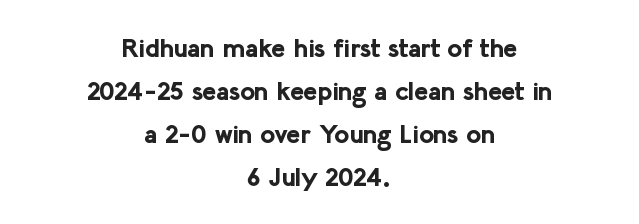
The image shows 26 px bold type, upright; set centered, normal line spacing (1.66x), normal letter spacing, not underlined.
